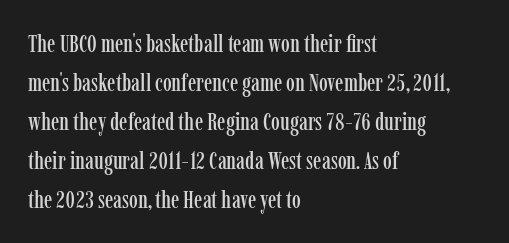
Q: Is the text italic (slanted)? A: No, it is upright.
Q: Is the text underlined? A: No.
Q: How is the paragraph aligned? A: Left-aligned.
Q: Is the spacing between letters normal or unusually wide? A: Normal.
Q: Is the spacing between lines tight, normal or loose? A: Normal.
